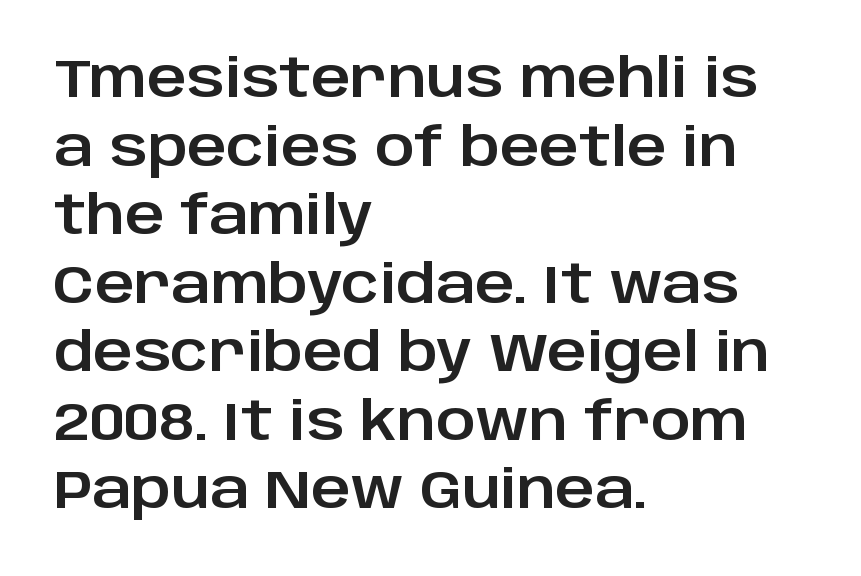
Q: Is the text italic (slanted)? A: No, it is upright.
Q: Is the typeface a serif or a sans-serif typeface? A: Sans-serif.
Q: Is the text underlined? A: No.
Q: How is the paragraph aligned? A: Left-aligned.
Q: Is the spacing between letters normal or unusually wide? A: Normal.
Q: Is the spacing between lines tight, normal or loose? A: Normal.
Q: Width (condensed, normal, or wide)? A: Normal.
Q: Stroke contrast? A: Low.
Q: x-height? A: Large.
Q: Monospaced? A: No.
